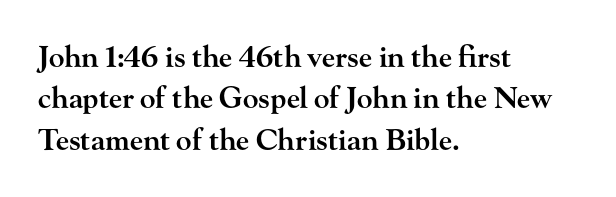
The image shows 29 px semibold, wide serif type, upright; set left-aligned, normal line spacing (1.43x), normal letter spacing, not underlined; high stroke contrast and a small x-height.
